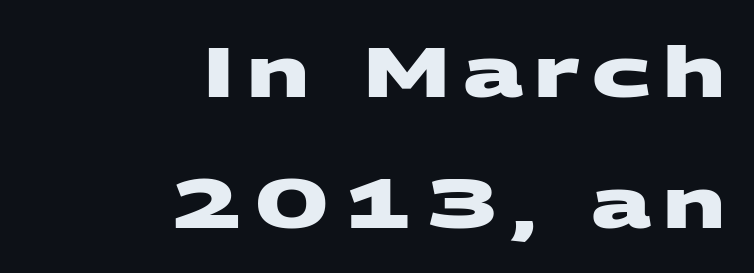
Honestly, there is no underline to notice here at all. Line endings align vertically; line beginnings do not. Regarding serifs, this sample does without them. Does the weight exceed regular? Yes, all the way to bold. A typesetter would call this proportional, since set widths differ per character.
